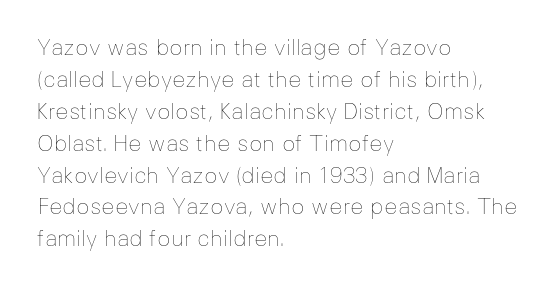
The image shows 22 px text type, upright; set left-aligned, normal line spacing (1.45x), normal letter spacing, not underlined.
